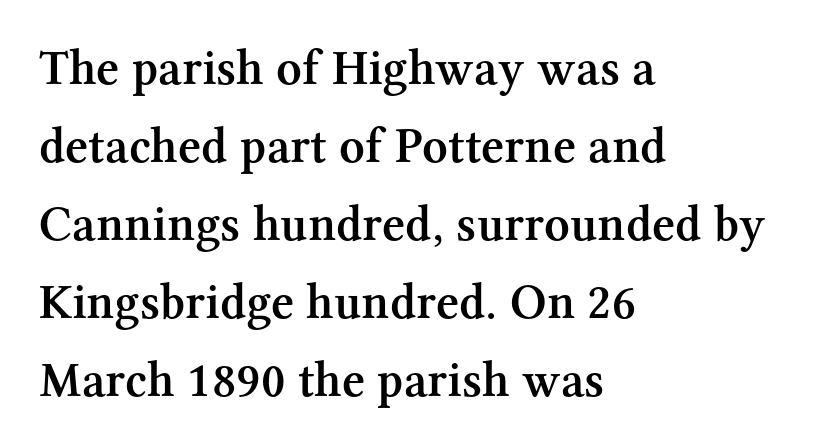
In CSS terms this would be text-align: left. The designer went with a serif here, giving each stem small feet. Here the glyphs are tracked normally, forming tight word shapes. The specimen reads as upright at a glance.
